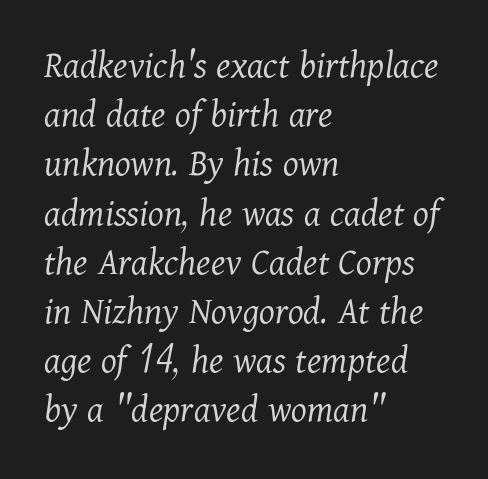
Q: Is the text bold? A: No.
Q: Is the text italic (slanted)? A: Yes, it leans right by about 11 degrees.
Q: Is the typeface a serif or a sans-serif typeface? A: Serif.
Q: Is the text underlined? A: No.
Q: How is the paragraph aligned? A: Left-aligned.
Q: Is the spacing between letters normal or unusually wide? A: Normal.
Q: Width (condensed, normal, or wide)? A: Normal.
Q: Stroke contrast? A: Medium.
Q: x-height? A: Medium.
Q: Monospaced? A: No.
